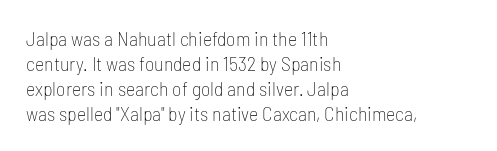
Q: Is the text bold? A: No.
Q: Is the text italic (slanted)? A: No, it is upright.
Q: Is the text underlined? A: No.
Q: How is the paragraph aligned? A: Left-aligned.
Q: Is the spacing between letters normal or unusually wide? A: Normal.
Q: Is the spacing between lines tight, normal or loose? A: Normal.
